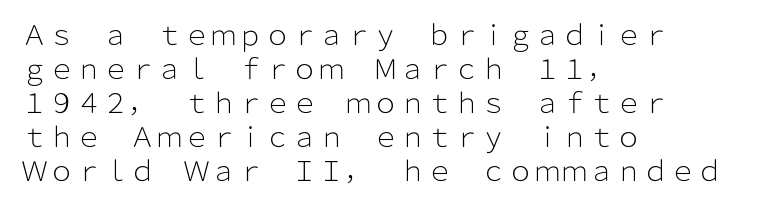
{"italic": "no", "bold": "no", "underline": "no", "align": "left", "line_spacing": "normal", "line_spacing_ratio": 1.26, "letter_spacing": "normal", "letter_spacing_em": 0.0, "glyph_px": 27}
